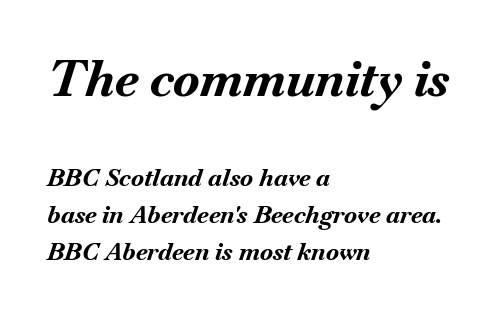
The image shows 49 px bold type, italic (leaning right); set left-aligned, normal line spacing (1.54x), normal letter spacing, not underlined; the first (top) block is 2.04x larger; medium stroke contrast and a small x-height.
